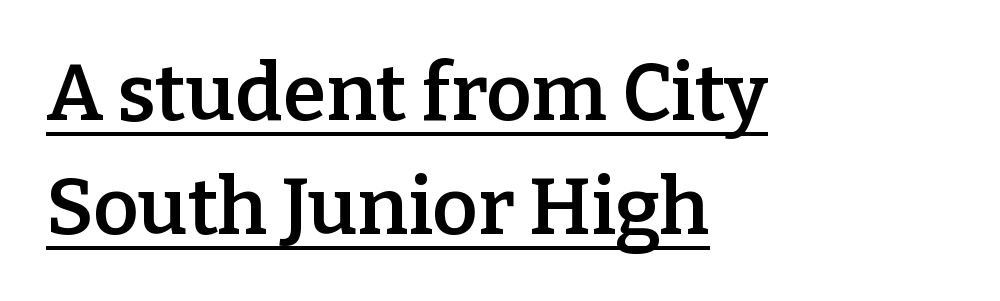
The image shows 79 px semibold serif type, upright; set left-aligned, normal line spacing (1.44x), normal letter spacing, underlined; low stroke contrast and a medium x-height.
